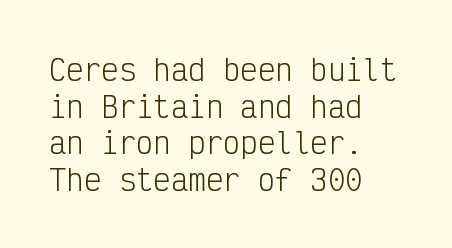
Q: Is the text bold? A: No.
Q: Is the text italic (slanted)? A: No, it is upright.
Q: Is the typeface a serif or a sans-serif typeface? A: Sans-serif.
Q: Is the text underlined? A: No.
Q: How is the paragraph aligned? A: Left-aligned.
Q: Is the spacing between letters normal or unusually wide? A: Normal.
Q: Is the spacing between lines tight, normal or loose? A: Normal.
Q: Width (condensed, normal, or wide)? A: Condensed.
Q: Stroke contrast? A: Low.
Q: x-height? A: Medium.
Q: Monospaced? A: Yes.
